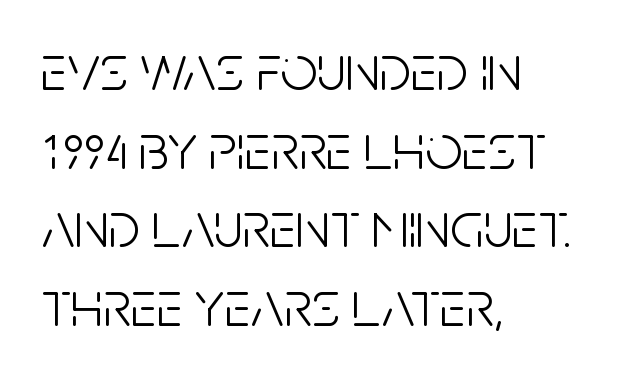
{"serif": "no", "italic": "no", "bold": "no", "weight": "light", "width": "condensed", "stroke_contrast": "low", "x_height": "large", "monospaced": "no", "underline": "no", "align": "left", "line_spacing_ratio": 1.21, "letter_spacing": "normal", "letter_spacing_em": 0.0, "glyph_px": 65}
